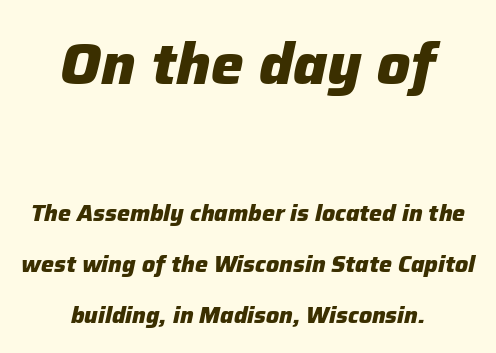
{"italic": "yes", "lean": "right", "slant_degrees": 12, "bold": "yes", "weight": "heavy", "width": "normal", "stroke_contrast": "low", "x_height": "medium", "monospaced": "no", "underline": "no", "align": "center", "line_spacing": "loose", "line_spacing_ratio": 2.23, "letter_spacing": "normal", "letter_spacing_em": 0.0, "larger_block": "first", "size_ratio": 2.52, "glyph_px": 58}
